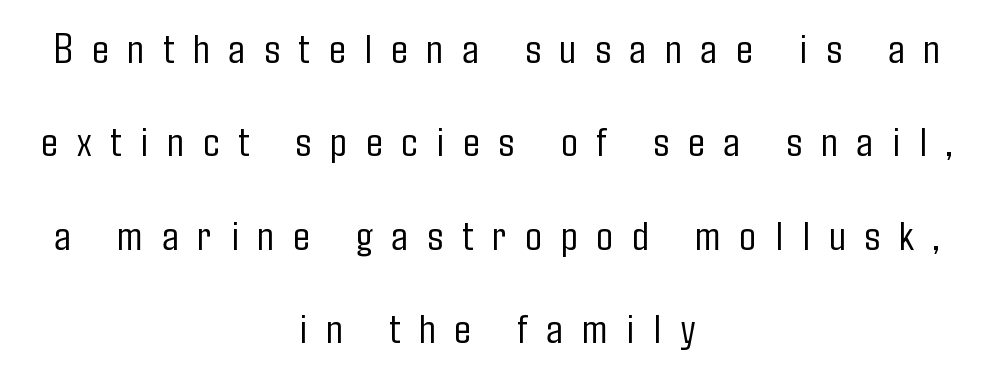
Nobody drew a line under any word here. Does the copy run flush right? No — it is centered line by line. Do the characters align in a grid? No, the font is proportional. Notice how the stems are strictly vertical — no italics here. Stroke thickness stays within the range of a standard reading face or lighter. You could only call the tracking loose — the letters float apart.
